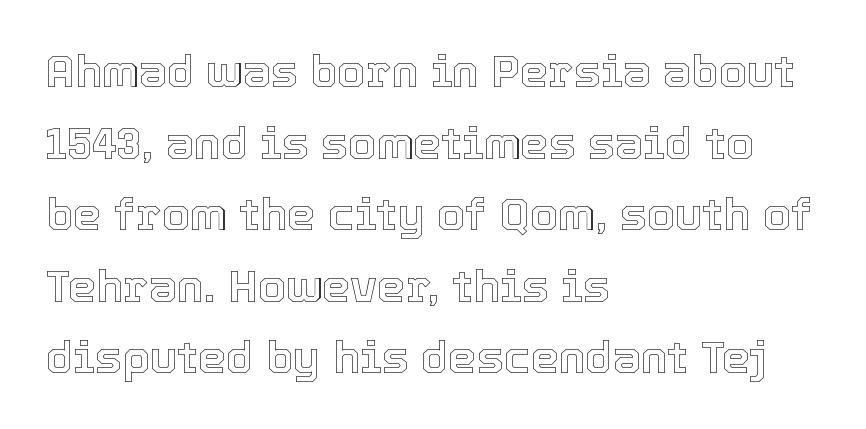
{"italic": "no", "width": "normal", "x_height": "medium", "monospaced": "no", "underline": "no", "align": "left", "line_spacing": "normal", "line_spacing_ratio": 1.59, "letter_spacing": "normal", "letter_spacing_em": 0.0, "glyph_px": 45}
